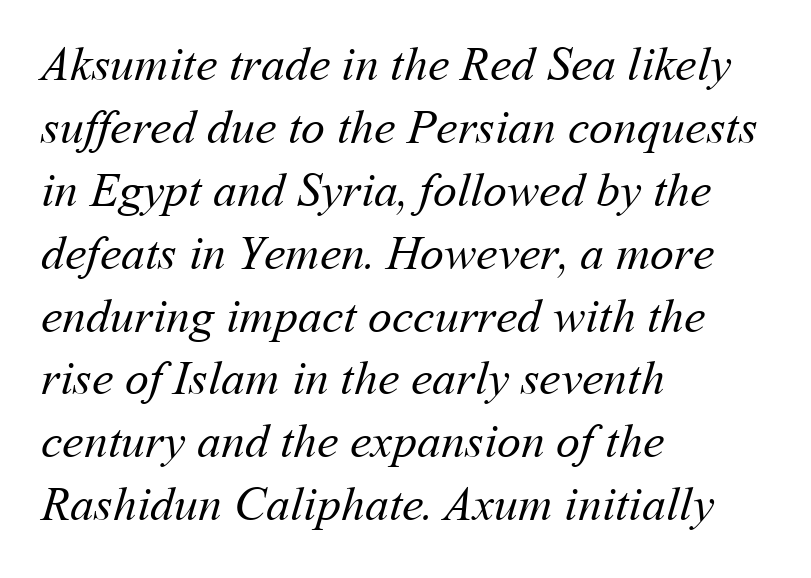
The gap between lines stays unmarked. These lines are rendered in a variable-pitch font. Reading down the column, the eye jumps a familiar distance to each next line. The compositor pushed each line to the left boundary. A light-to-regular cut is what we see here.
